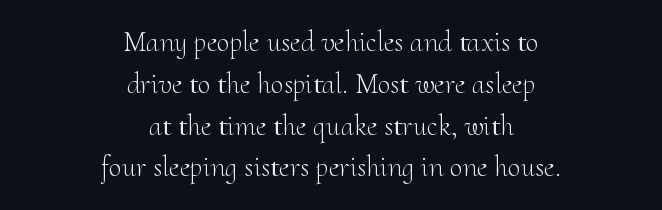
{"serif": "yes", "italic": "no", "bold": "no", "weight": "light", "width": "normal", "stroke_contrast": "medium", "x_height": "small", "monospaced": "no", "underline": "no", "align": "center", "line_spacing": "normal", "line_spacing_ratio": 1.44, "letter_spacing": "normal", "letter_spacing_em": 0.0, "glyph_px": 29}
